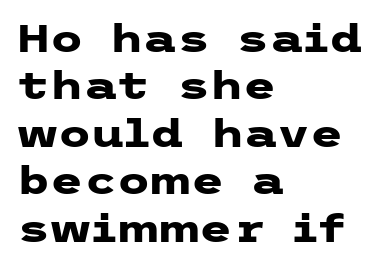
Q: Is the text bold? A: Yes.
Q: Is the text italic (slanted)? A: No, it is upright.
Q: Is the typeface a serif or a sans-serif typeface? A: Sans-serif.
Q: Is the text underlined? A: No.
Q: How is the paragraph aligned? A: Left-aligned.
Q: Is the spacing between letters normal or unusually wide? A: Normal.
Q: Is the spacing between lines tight, normal or loose? A: Normal.
Q: Width (condensed, normal, or wide)? A: Wide.
Q: Stroke contrast? A: Low.
Q: x-height? A: Medium.
